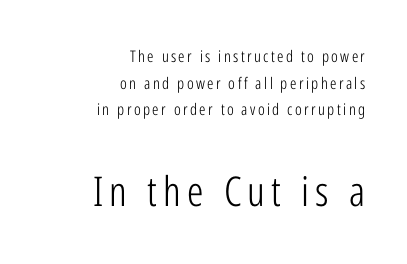
Caption: upper text group reduced, lower text group enlarged. The characters display no serif detailing; their extremities are plain. The passage shown is typed in a proportional face where columns would drift. Just letters on the line, the space beneath them empty.
